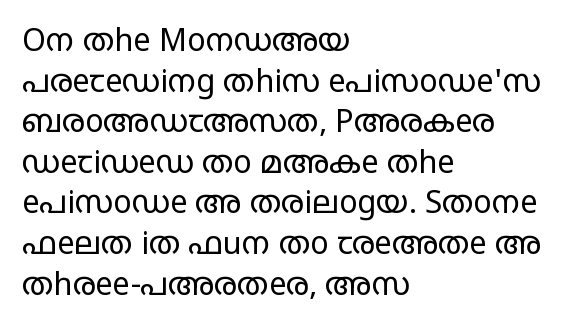
{"serif": "no", "italic": "no", "bold": "no", "weight": "regular", "width": "wide", "stroke_contrast": "low", "x_height": "large", "monospaced": "no", "underline": "no", "align": "left", "line_spacing": "normal", "line_spacing_ratio": 1.31, "letter_spacing": "normal", "letter_spacing_em": 0.0, "glyph_px": 31}
